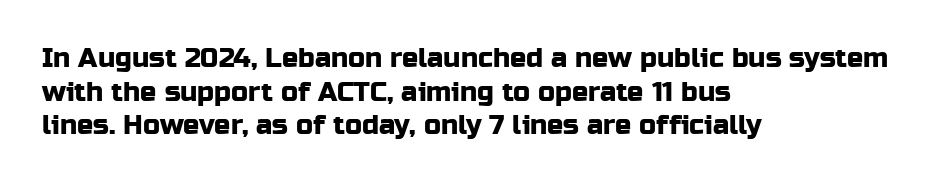
Q: Is the text italic (slanted)? A: No, it is upright.
Q: Is the text underlined? A: No.
Q: How is the paragraph aligned? A: Left-aligned.
Q: Is the spacing between letters normal or unusually wide? A: Normal.
Q: Is the spacing between lines tight, normal or loose? A: Normal.
